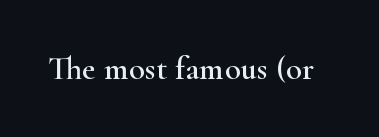
The font family rendered here belongs to the serif group. The letters stand upright; this is a roman face. The space beneath each line is pristine and unruled. Character widths vary here, with narrow letters taking less room than wide ones. Between one letter and the next there's only the usual sliver of space.
